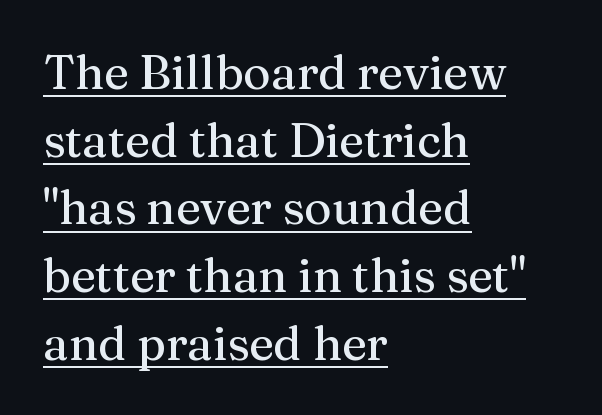
Q: Is the text italic (slanted)? A: No, it is upright.
Q: Is the typeface a serif or a sans-serif typeface? A: Serif.
Q: Is the text underlined? A: Yes.
Q: How is the paragraph aligned? A: Left-aligned.
Q: Is the spacing between letters normal or unusually wide? A: Normal.
Q: Is the spacing between lines tight, normal or loose? A: Normal.
Q: Width (condensed, normal, or wide)? A: Normal.
Q: Stroke contrast? A: Medium.
Q: x-height? A: Medium.
Q: Monospaced? A: No.
